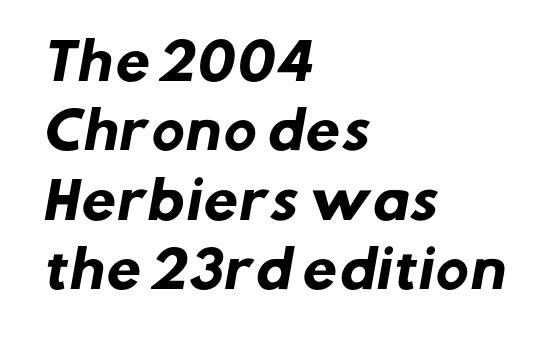
{"serif": "no", "bold": "yes", "weight": "heavy", "width": "normal", "stroke_contrast": "low", "x_height": "medium", "monospaced": "no", "underline": "no", "align": "left", "line_spacing": "normal", "line_spacing_ratio": 1.39, "letter_spacing": "normal", "letter_spacing_em": 0.0, "glyph_px": 50}
